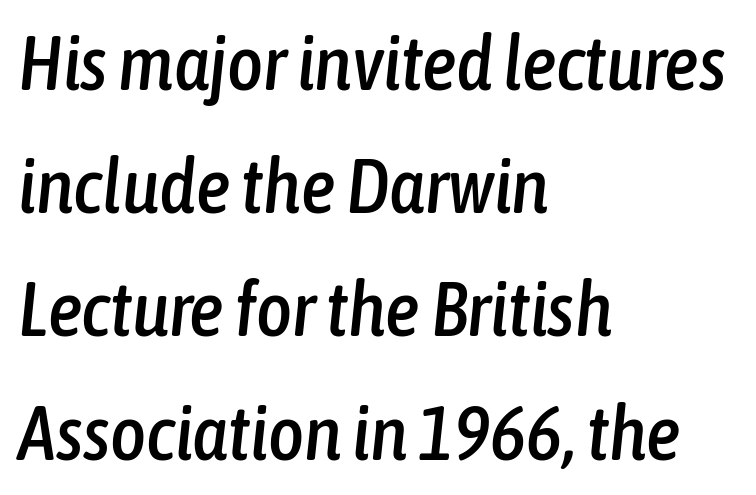
The image shows 77 px condensed type, italic (leaning right); set left-aligned, normal line spacing (1.6x), normal letter spacing, not underlined; low stroke contrast and a medium x-height.
